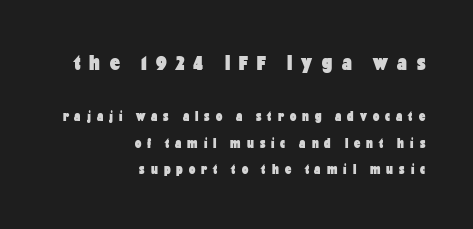
{"italic": "no", "bold": "yes", "underline": "no", "align": "right", "line_spacing_ratio": 1.89, "letter_spacing": "wide", "letter_spacing_em": 0.43, "larger_block": "first", "size_ratio": 1.57, "glyph_px": 22}
